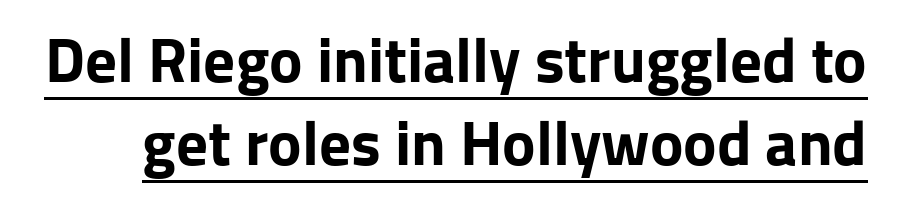
The image shows 63 px bold sans-serif type, upright; set normal line spacing (1.32x), normal letter spacing, underlined; low stroke contrast and a medium x-height.
